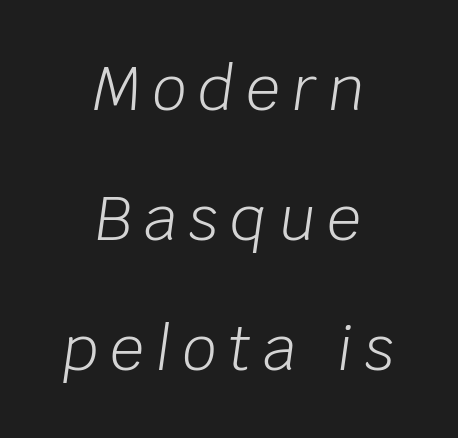
{"italic": "yes", "lean": "right", "slant_degrees": 8, "bold": "no", "weight": "light", "width": "normal", "stroke_contrast": "low", "x_height": "large", "monospaced": "no", "underline": "no", "align": "center", "line_spacing": "loose", "line_spacing_ratio": 2.17, "letter_spacing": "wide", "letter_spacing_em": 0.2, "glyph_px": 60}
